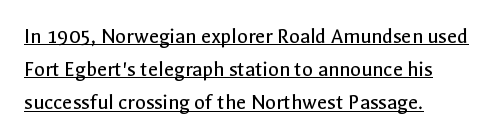
Q: Is the text bold? A: No.
Q: Is the text italic (slanted)? A: No, it is upright.
Q: Is the text underlined? A: Yes.
Q: How is the paragraph aligned? A: Left-aligned.
Q: Is the spacing between letters normal or unusually wide? A: Normal.
Q: Is the spacing between lines tight, normal or loose? A: Normal.
